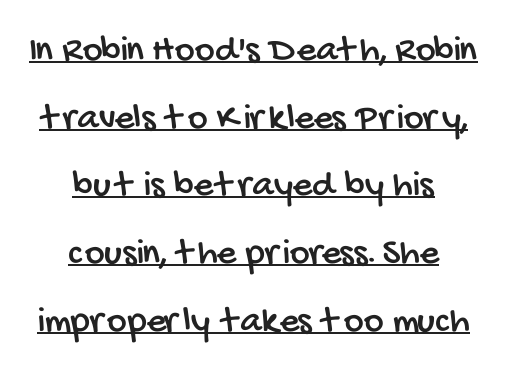
The passage shown has conventional tracking throughout. In designer terms, the underline attribute is active on this setting. Each letter keeps its own natural width here, so spacing adapts to shape. Both edges are ragged and mirror each other, which tells us the setting is centered. Are there feet on the stems? There aren't — it's a sans.
